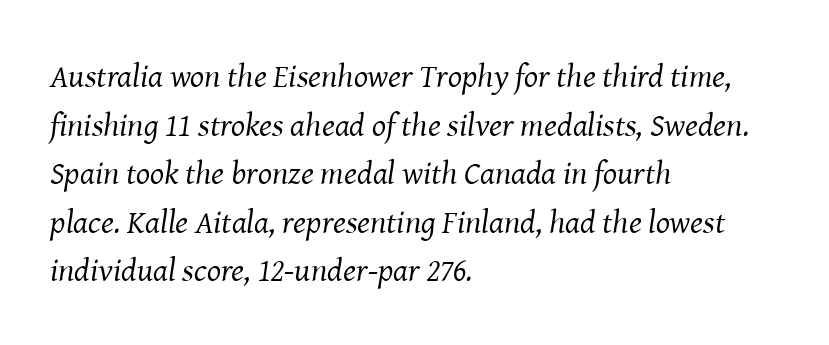
{"serif": "yes", "italic": "yes", "lean": "right", "slant_degrees": 8, "bold": "no", "weight": "regular", "width": "normal", "stroke_contrast": "medium", "x_height": "medium", "monospaced": "no", "underline": "no", "align": "left", "line_spacing": "normal", "line_spacing_ratio": 1.47, "letter_spacing": "normal", "letter_spacing_em": 0.0, "glyph_px": 33}
